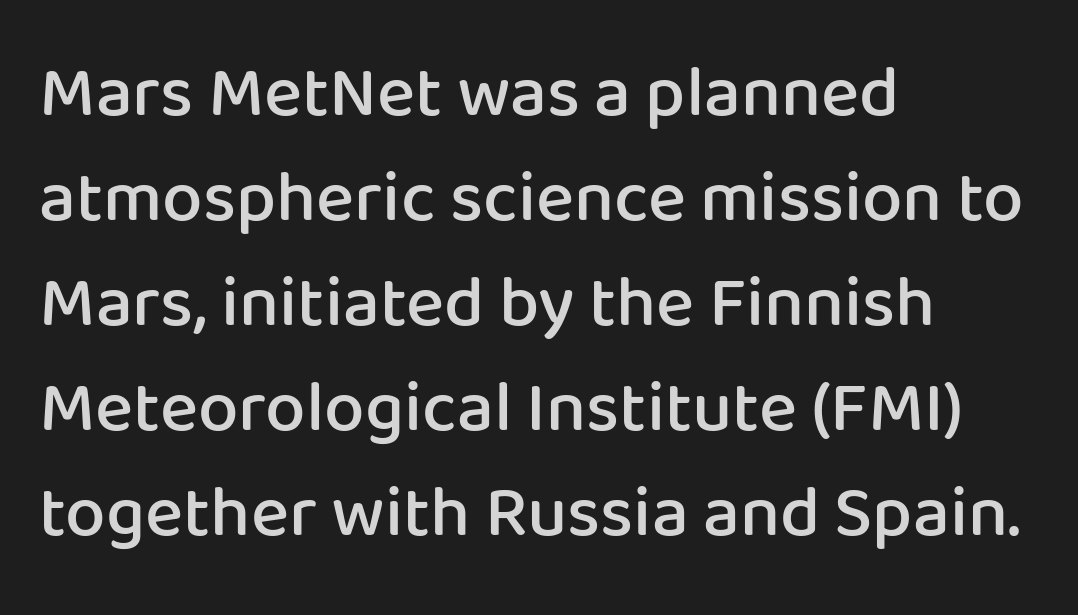
{"serif": "no", "italic": "no", "bold": "semi", "weight": "semibold", "width": "normal", "stroke_contrast": "low", "x_height": "medium", "monospaced": "no", "underline": "no", "align": "left", "line_spacing": "normal", "line_spacing_ratio": 1.46, "letter_spacing": "normal", "letter_spacing_em": 0.0, "glyph_px": 72}
